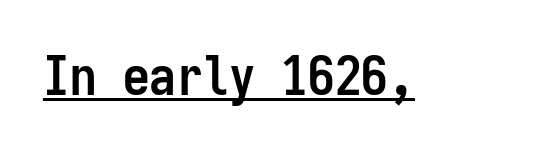
The image shows 53 px semibold, condensed sans-serif type, upright, monospaced; set normal letter spacing, underlined; low stroke contrast and a medium x-height.
